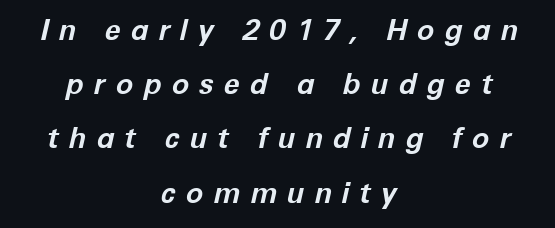
Q: Is the text bold? A: Yes.
Q: Is the text italic (slanted)? A: Yes, it leans right by about 12 degrees.
Q: Is the text underlined? A: No.
Q: How is the paragraph aligned? A: Centered.
Q: Is the spacing between letters normal or unusually wide? A: Unusually wide.
Q: Width (condensed, normal, or wide)? A: Normal.
Q: Stroke contrast? A: Low.
Q: x-height? A: Medium.
Q: Monospaced? A: No.
